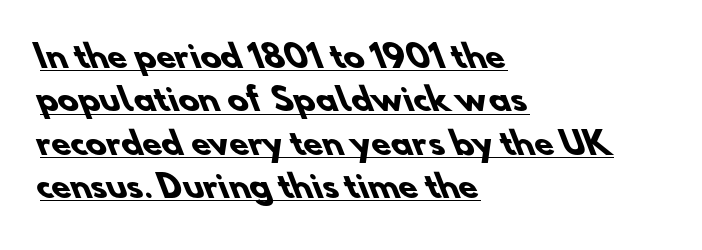
{"serif": "no", "bold": "yes", "weight": "heavy", "width": "normal", "stroke_contrast": "low", "x_height": "small", "monospaced": "no", "underline": "yes", "align": "left", "line_spacing": "normal", "line_spacing_ratio": 1.4, "letter_spacing": "normal", "letter_spacing_em": 0.0, "glyph_px": 31}
